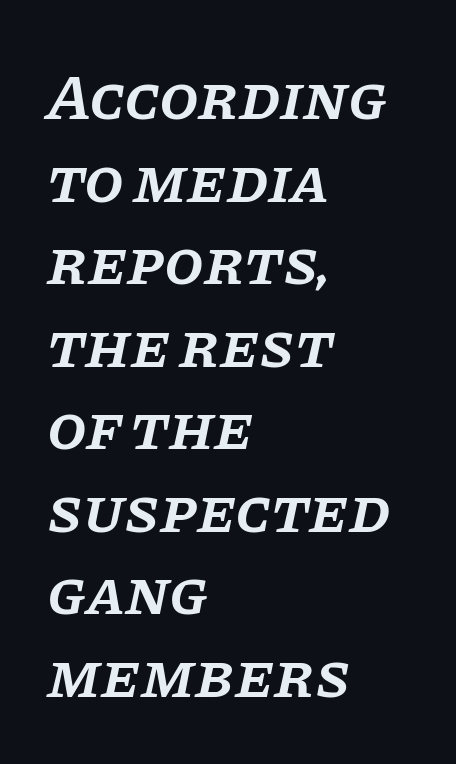
The letters advance in unequal steps, a hallmark of proportional type. Normally led — the rows are evenly, conventionally spaced. This sample uses an oblique cut, with every glyph tilted off the vertical. The passage is arranged the way most books set body copy — flush left.
